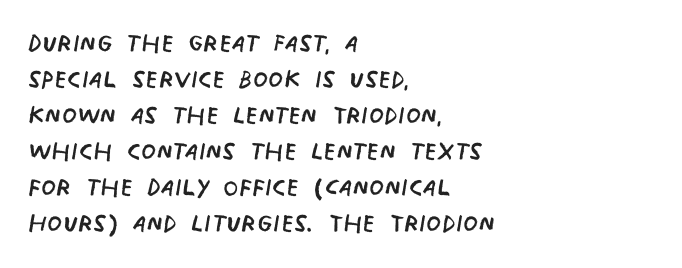
Q: Is the text bold? A: No.
Q: Is the typeface a serif or a sans-serif typeface? A: Sans-serif.
Q: Is the text underlined? A: No.
Q: How is the paragraph aligned? A: Left-aligned.
Q: Is the spacing between letters normal or unusually wide? A: Normal.
Q: Is the spacing between lines tight, normal or loose? A: Tight.
Q: Width (condensed, normal, or wide)? A: Condensed.
Q: Stroke contrast? A: Low.
Q: x-height? A: Large.
Q: Monospaced? A: No.
